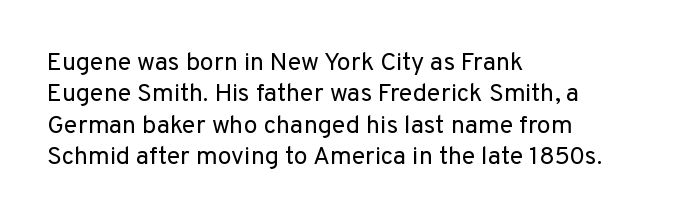
Q: Is the text bold? A: No.
Q: Is the text italic (slanted)? A: No, it is upright.
Q: Is the text underlined? A: No.
Q: How is the paragraph aligned? A: Left-aligned.
Q: Is the spacing between letters normal or unusually wide? A: Normal.
Q: Is the spacing between lines tight, normal or loose? A: Normal.
